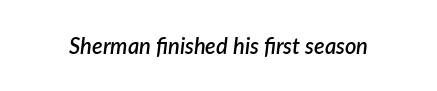
The image shows 22 px text type, italic (leaning right); set normal letter spacing, not underlined.
